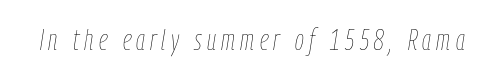
There's an unmistakable incline to the writing here. Proportional: the letters do not fall into vertical columns. Bold? No — there's no thickening of the strokes. The zone under the glyphs is completely vacant.
